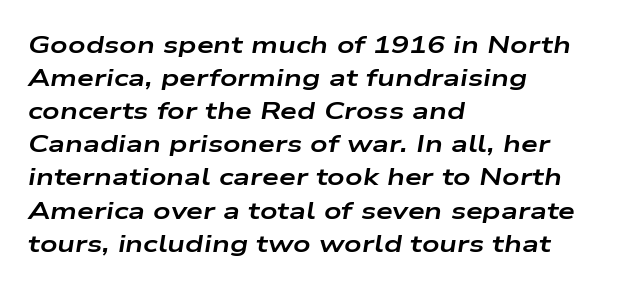
The image shows 24 px bold type, italic (leaning right); set left-aligned, normal line spacing (1.38x), normal letter spacing, not underlined.
